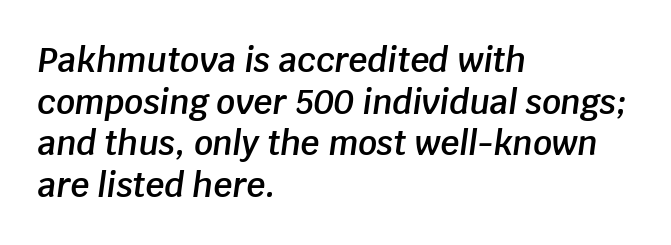
Honestly, there is no underline to notice here at all. Quick note: italic. This is moderately heavy type, rendered in semibold. Evenly set lines give the paragraph a standard silhouette. The rag falls on the right side of this text block.
